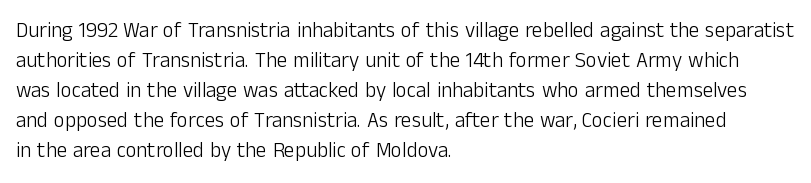
Compared with typical body copy, the letter spacing here is the same. The text block is weighted toward the left margin, trailing off unevenly rightward. The foot of each line stays bare and open. Evenly set lines give the paragraph a standard silhouette. Stroke thickness stays within the range of a standard reading face or lighter.
